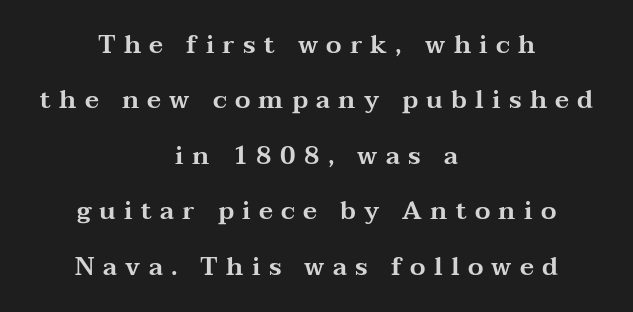
The image shows 25 px text type, upright; set centered, loose line spacing (2.22x), unusually wide letter spacing (+0.33 em), not underlined.
